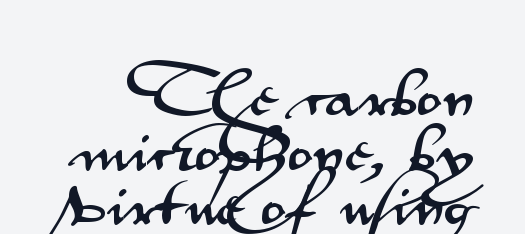
What kind of face is this? One without serifs — a sans. The tracking reads as untouched default to a designer's eye. The designer dialed line spacing down below the default. Just letters on the line, the space beneath them empty. This sample has the flowing, uneven cadence of proportional lettering.
